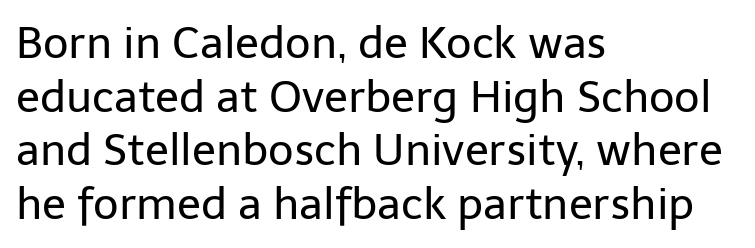
No extra ink here — the face is not bold. Notice how the passage keeps a crisp vertical edge on the left only. These lines are rendered in a variable-pitch font. A bare baseline throughout the passage. A sans-serif font was chosen for this passage. Style check: upright.
